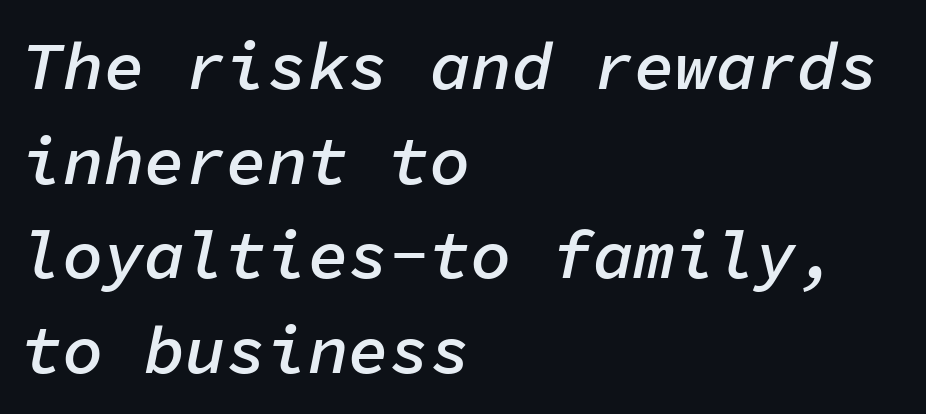
Q: Is the text bold? A: Semi-bold.
Q: Is the text italic (slanted)? A: Yes, it leans right by about 11 degrees.
Q: Is the text underlined? A: No.
Q: How is the paragraph aligned? A: Left-aligned.
Q: Is the spacing between letters normal or unusually wide? A: Normal.
Q: Is the spacing between lines tight, normal or loose? A: Normal.
Q: Width (condensed, normal, or wide)? A: Normal.
Q: Stroke contrast? A: Low.
Q: x-height? A: Medium.
Q: Monospaced? A: Yes.
